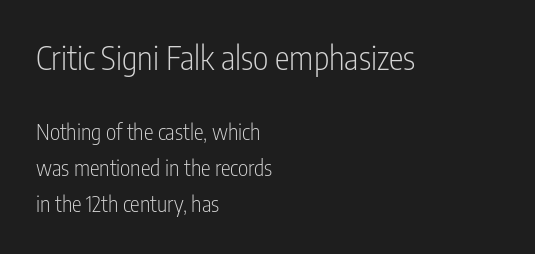
The typesetter chose a ragged-right arrangement here. Only glyphs here, with clear space below each row. Quick note: interline space is typical. Do the characters align in a grid? No, the font is proportional. Honestly, the letter spacing is just normal — you wouldn't notice it.
